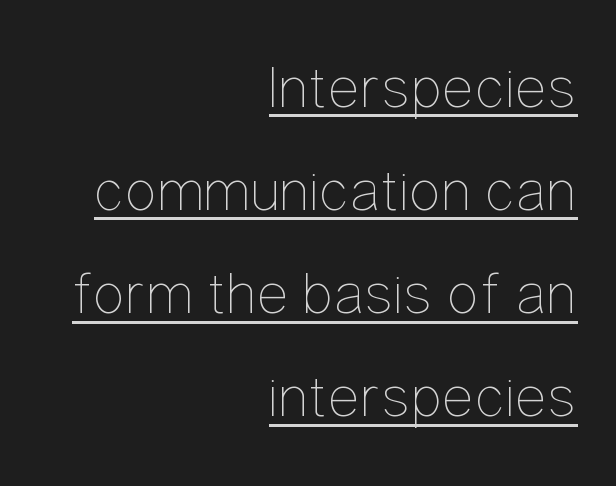
Q: Is the text bold? A: No.
Q: Is the text italic (slanted)? A: No, it is upright.
Q: Is the text underlined? A: Yes.
Q: How is the paragraph aligned? A: Right-aligned.
Q: Is the spacing between letters normal or unusually wide? A: Normal.
Q: Is the spacing between lines tight, normal or loose? A: Normal.
Q: Width (condensed, normal, or wide)? A: Condensed.
Q: Stroke contrast? A: Low.
Q: x-height? A: Medium.
Q: Monospaced? A: No.
